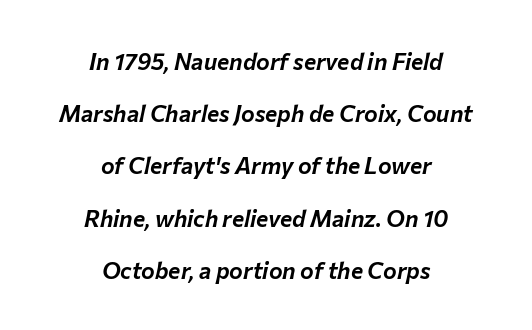
Visually the block forms a symmetrical silhouette, jagged on both flanks. A clean baseline with only descenders dipping below it. Letter spacing: default. Is the type slanted? Yes — the strokes lean at a clear angle.
